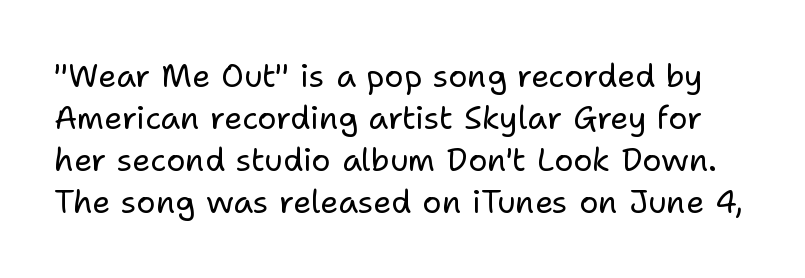
Q: Is the text bold? A: No.
Q: Is the text italic (slanted)? A: No, it is upright.
Q: Is the typeface a serif or a sans-serif typeface? A: Sans-serif.
Q: Is the text underlined? A: No.
Q: Is the spacing between letters normal or unusually wide? A: Normal.
Q: Is the spacing between lines tight, normal or loose? A: Normal.
Q: Width (condensed, normal, or wide)? A: Normal.
Q: Stroke contrast? A: Low.
Q: x-height? A: Medium.
Q: Monospaced? A: No.
